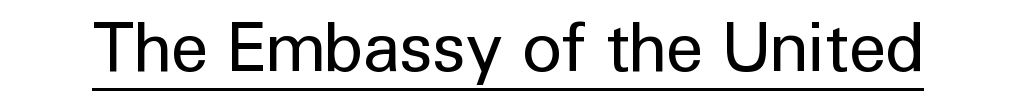
The image shows 68 px regular-weight sans-serif type, upright; set normal letter spacing, underlined; low stroke contrast and a medium x-height.
